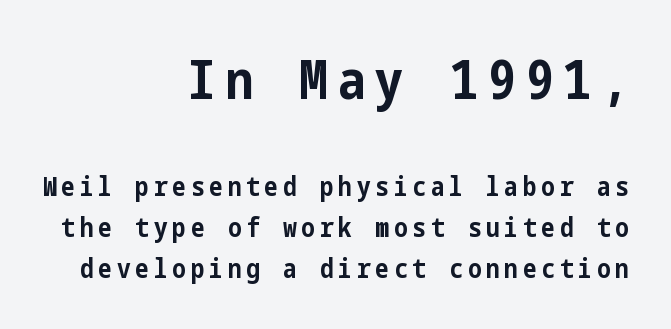
Q: Is the text bold? A: Yes.
Q: Is the text italic (slanted)? A: No, it is upright.
Q: Is the typeface a serif or a sans-serif typeface? A: Sans-serif.
Q: Is the text underlined? A: No.
Q: How is the paragraph aligned? A: Right-aligned.
Q: Is the spacing between lines tight, normal or loose? A: Normal.
Q: Which block of text is set in a larger size, the first (top) or the second (bottom)? A: The first (top) one.
Q: Width (condensed, normal, or wide)? A: Condensed.
Q: Stroke contrast? A: Low.
Q: x-height? A: Medium.
